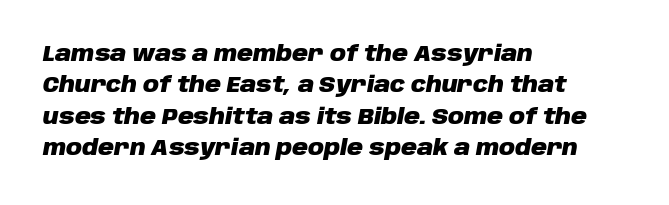
Q: Is the text bold? A: Yes.
Q: Is the text italic (slanted)? A: Yes, it leans right by about 10 degrees.
Q: Is the text underlined? A: No.
Q: How is the paragraph aligned? A: Left-aligned.
Q: Is the spacing between letters normal or unusually wide? A: Normal.
Q: Is the spacing between lines tight, normal or loose? A: Normal.
